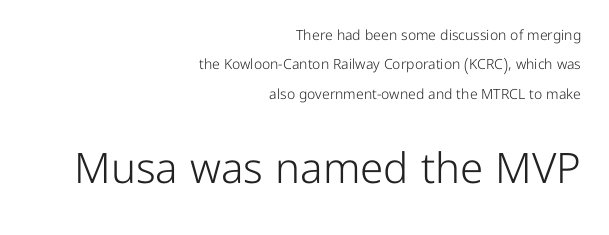
The image shows 42 px light sans-serif type, upright; set right-aligned, loose line spacing (2.09x), normal letter spacing, not underlined; the second (bottom) block is 3.0x larger; low stroke contrast and a medium x-height.
